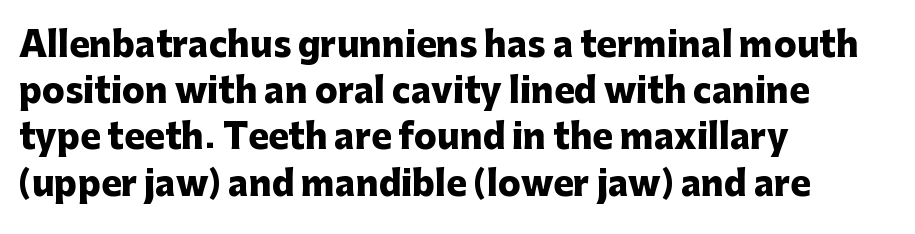
Q: Is the text bold? A: Yes.
Q: Is the text italic (slanted)? A: No, it is upright.
Q: Is the typeface a serif or a sans-serif typeface? A: Sans-serif.
Q: Is the text underlined? A: No.
Q: How is the paragraph aligned? A: Left-aligned.
Q: Is the spacing between letters normal or unusually wide? A: Normal.
Q: Is the spacing between lines tight, normal or loose? A: Normal.
Q: Width (condensed, normal, or wide)? A: Normal.
Q: Stroke contrast? A: Low.
Q: x-height? A: Medium.
Q: Monospaced? A: No.
